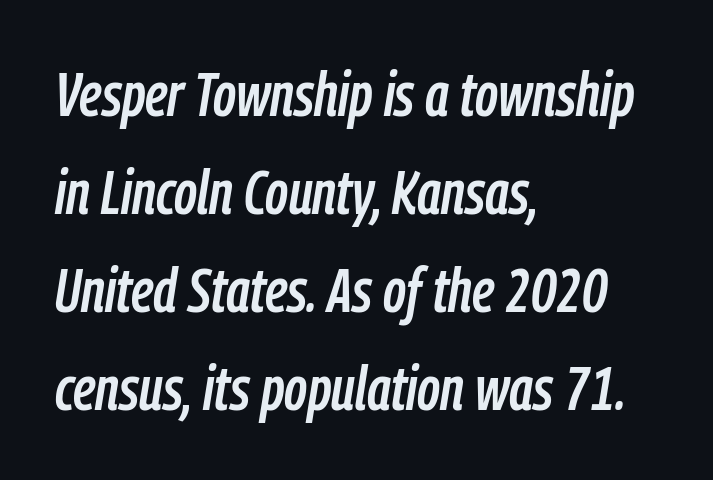
{"italic": "yes", "lean": "right", "slant_degrees": 9, "width": "condensed", "stroke_contrast": "low", "x_height": "medium", "monospaced": "no", "underline": "no", "align": "left", "line_spacing": "normal", "line_spacing_ratio": 1.58, "letter_spacing": "normal", "letter_spacing_em": 0.0, "glyph_px": 62}
